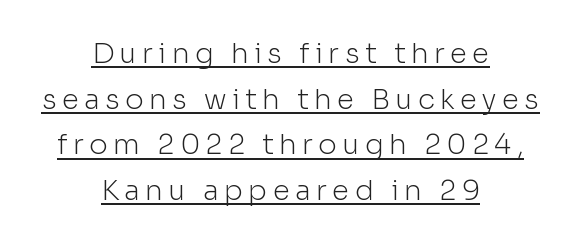
{"serif": "no", "italic": "no", "bold": "no", "weight": "light", "width": "normal", "stroke_contrast": "low", "x_height": "medium", "monospaced": "no", "underline": "yes", "align": "center", "line_spacing": "normal", "line_spacing_ratio": 1.63, "glyph_px": 28}
